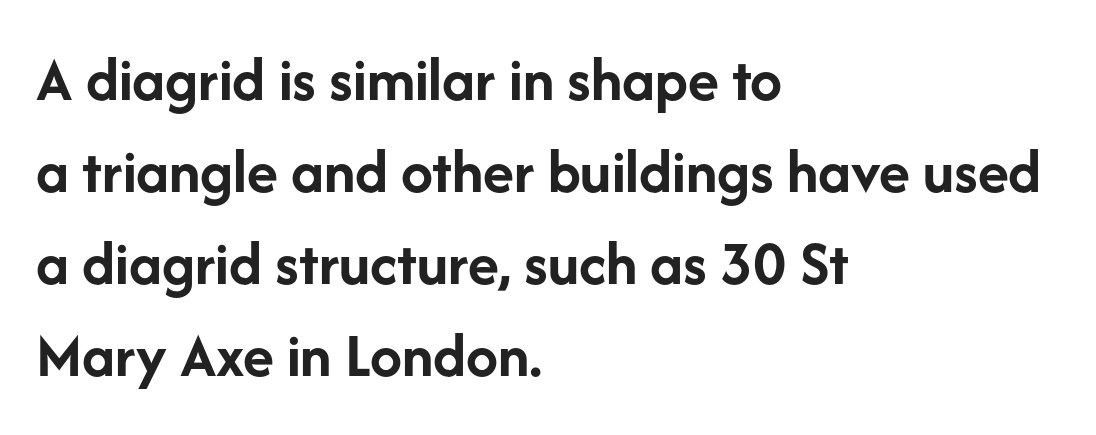
The image shows 64 px semibold sans-serif type, upright; set left-aligned, normal line spacing (1.44x), normal letter spacing, not underlined; low stroke contrast and a medium x-height.
